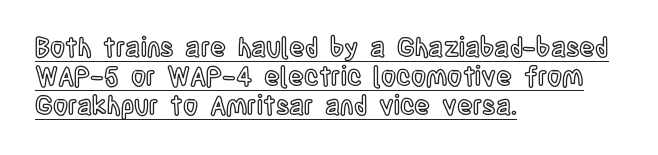
{"italic": "no", "underline": "yes", "align": "left", "line_spacing": "tight", "line_spacing_ratio": 1.11, "letter_spacing": "normal", "letter_spacing_em": 0.0, "glyph_px": 26}
